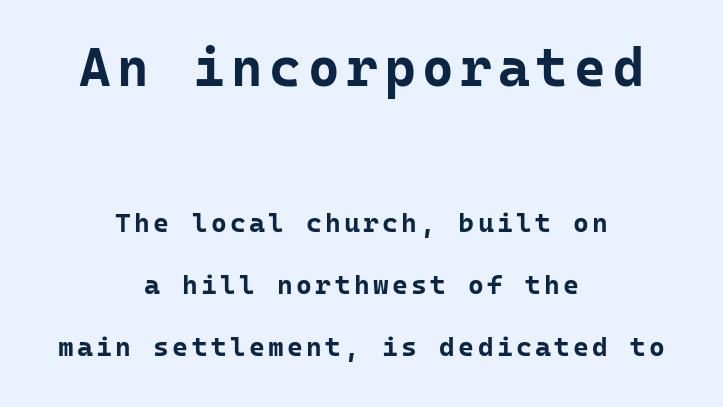
The image shows 54 px bold sans-serif type, upright, monospaced; set centered, loose line spacing (2.29x), not underlined; the first (top) block is 2.0x larger; low stroke contrast and a medium x-height.
